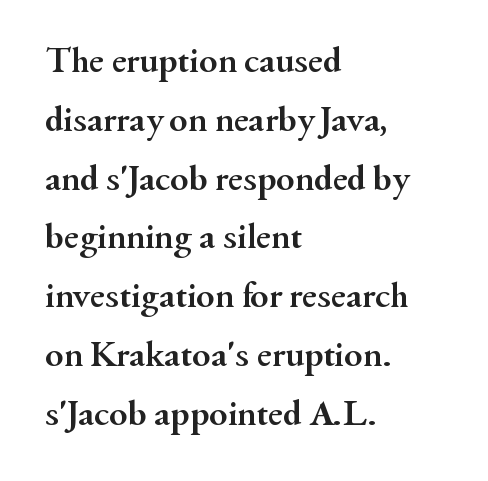
The image shows 37 px semibold serif type, upright; set left-aligned, normal line spacing (1.59x), normal letter spacing, not underlined; medium stroke contrast and a small x-height.
